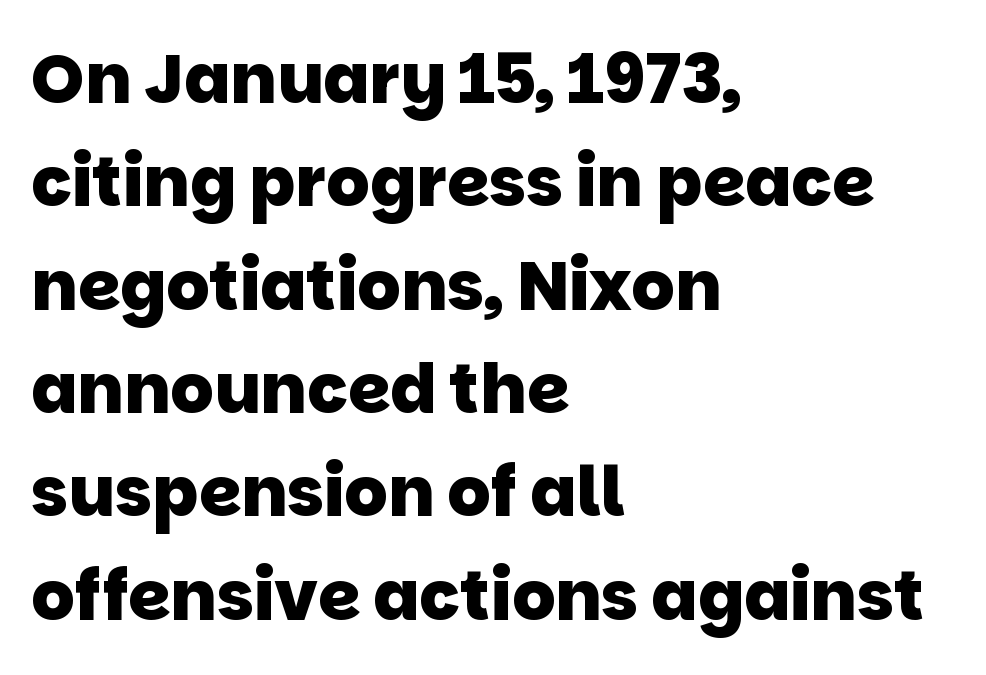
The image shows 68 px heavy sans-serif type; set left-aligned, normal line spacing (1.52x), normal letter spacing, not underlined; low stroke contrast and a large x-height.
